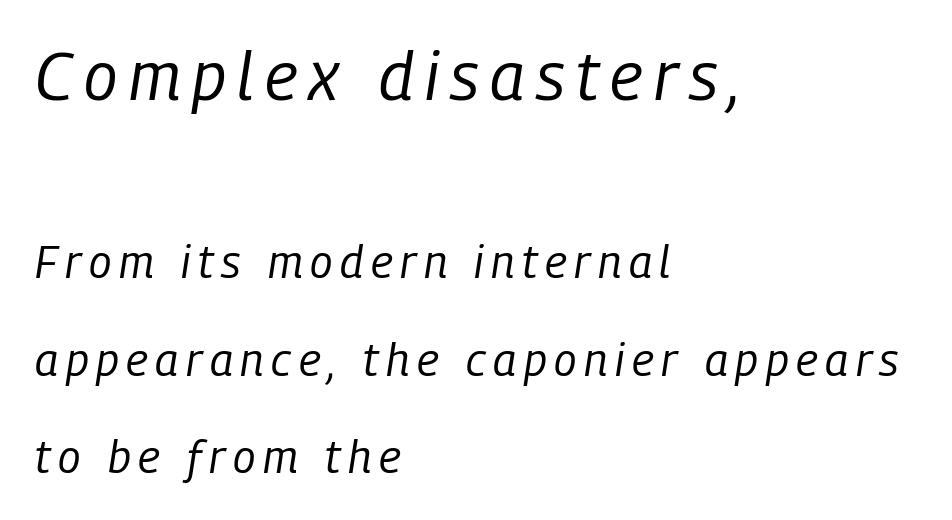
The image shows 67 px regular-weight, condensed type, italic (leaning right); set left-aligned, loose line spacing (2.17x), not underlined; the first (top) block is 1.49x larger; low stroke contrast and a medium x-height.
